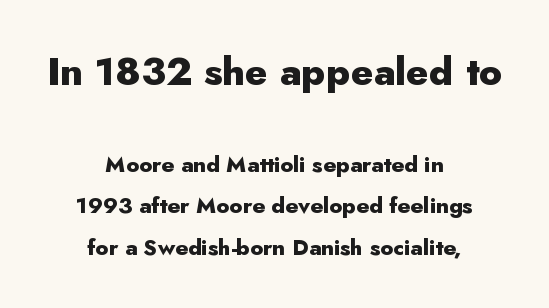
{"serif": "no", "italic": "no", "bold": "yes", "weight": "heavy", "width": "normal", "stroke_contrast": "low", "x_height": "small", "monospaced": "no", "underline": "no", "align": "center", "line_spacing_ratio": 1.89, "letter_spacing": "normal", "letter_spacing_em": 0.0, "larger_block": "first", "size_ratio": 1.77, "glyph_px": 39}
